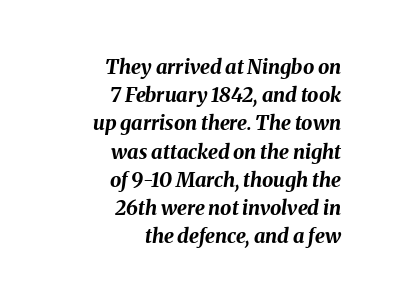
The baseline area is clear. The glyphs look as if they've been sheared to an angle. Look at the tracking — it's just the regular setting, nothing added. This sample is right-justified, so line beginnings fall wherever the words allow.
